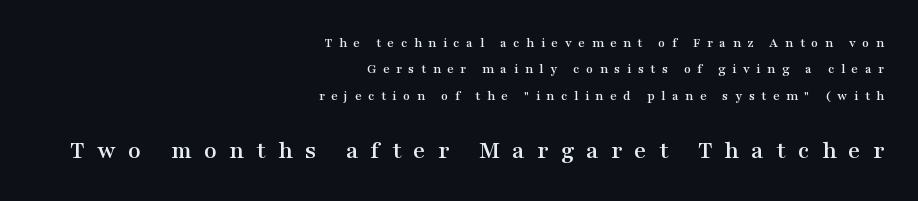
The image shows 26 px text type, upright; set right-aligned, line spacing 1.88x, unusually wide letter spacing (+0.47 em), not underlined; the second (bottom) block is 1.86x larger.
